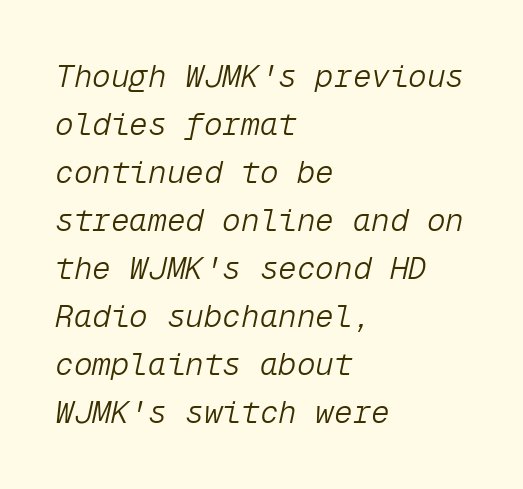
It's the slanting kind of type. Stems here are at most as thick as an everyday book face. Do the characters align in a grid? Yes, the font is monospaced. Standard letterfit; no display-style spreading of the glyphs.
